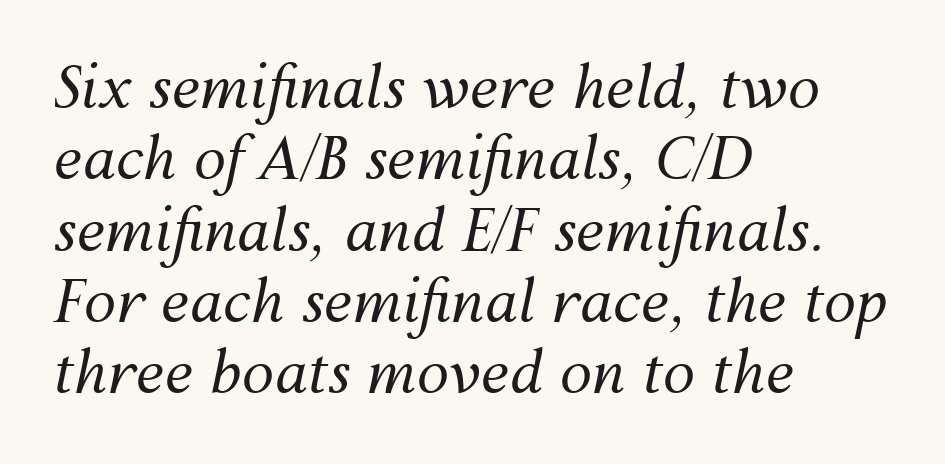
The image shows 58 px regular-weight type, italic (leaning right); set left-aligned, line spacing 1.23x, normal letter spacing, not underlined; medium stroke contrast and a medium x-height.
